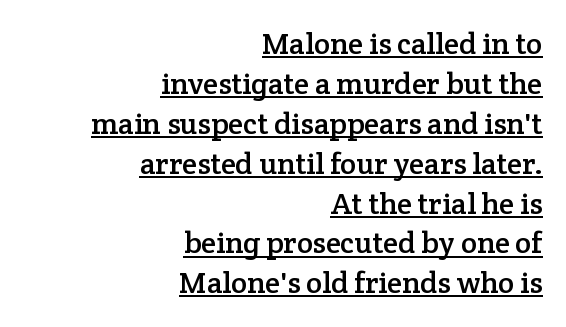
Q: Is the text italic (slanted)? A: No, it is upright.
Q: Is the typeface a serif or a sans-serif typeface? A: Serif.
Q: Is the text underlined? A: Yes.
Q: How is the paragraph aligned? A: Right-aligned.
Q: Is the spacing between letters normal or unusually wide? A: Normal.
Q: Is the spacing between lines tight, normal or loose? A: Normal.
Q: Width (condensed, normal, or wide)? A: Normal.
Q: Stroke contrast? A: Low.
Q: x-height? A: Medium.
Q: Monospaced? A: No.
